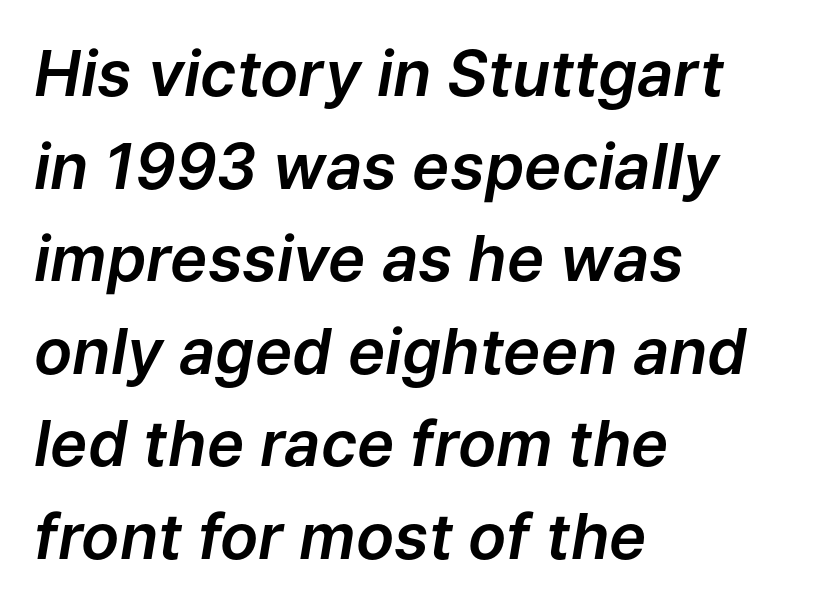
The image shows 63 px text type, italic (leaning right); set left-aligned, normal line spacing (1.47x), normal letter spacing, not underlined; low stroke contrast and a medium x-height.
